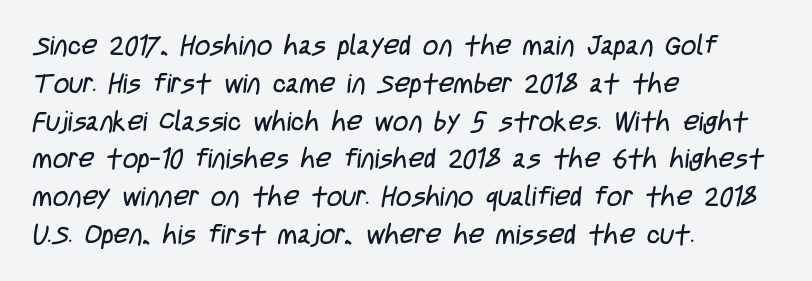
{"bold": "no", "underline": "no", "align": "left", "line_spacing": "normal", "line_spacing_ratio": 1.4, "letter_spacing": "normal", "letter_spacing_em": 0.0, "glyph_px": 27}
